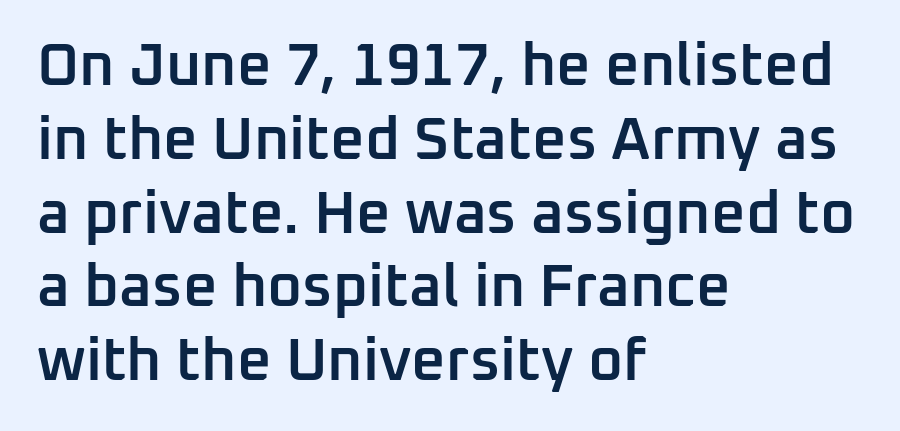
{"serif": "no", "italic": "no", "bold": "semi", "weight": "semibold", "width": "normal", "stroke_contrast": "low", "x_height": "medium", "monospaced": "no", "underline": "no", "align": "left", "line_spacing_ratio": 1.23, "letter_spacing": "normal", "letter_spacing_em": 0.0, "glyph_px": 60}
